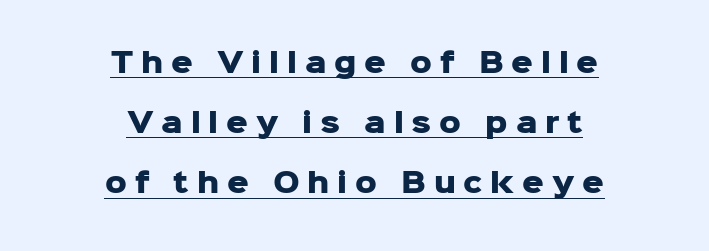
{"italic": "no", "bold": "yes", "underline": "yes", "align": "center", "line_spacing": "loose", "line_spacing_ratio": 2.23, "letter_spacing": "wide", "letter_spacing_em": 0.29, "glyph_px": 27}
